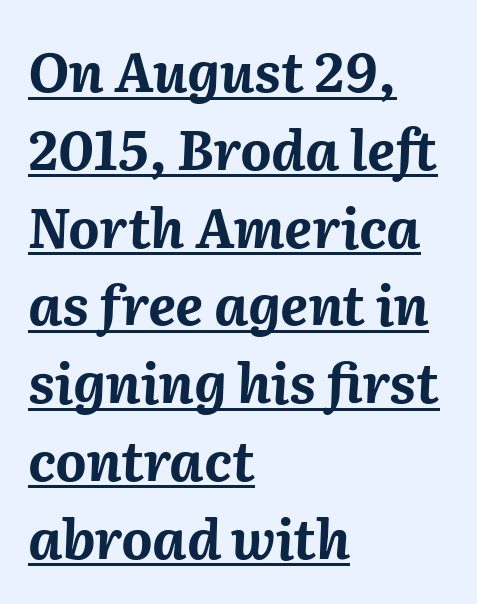
Typeset ragged right — the left edge is the straight one. Nobody touched the tracking dial on this one. Character widths vary here, with narrow letters taking less room than wide ones. The specimen includes a rule beneath the text block's lines.
